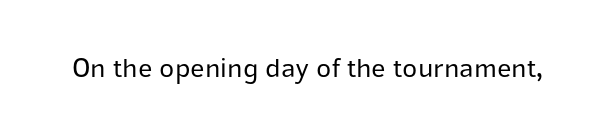
The image shows 28 px regular-weight sans-serif type, upright; set normal letter spacing, not underlined; low stroke contrast and a medium x-height.
